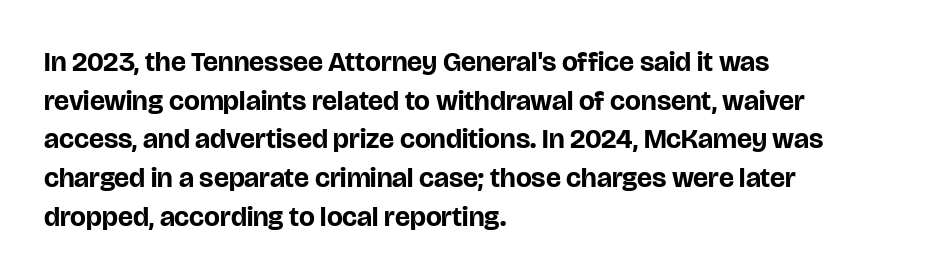
Nobody drew a line under any word here. Every letter is thick-stroked: bold, no question. If you drew a ruler down the left edge, every line would touch it. Upright lettering throughout.
